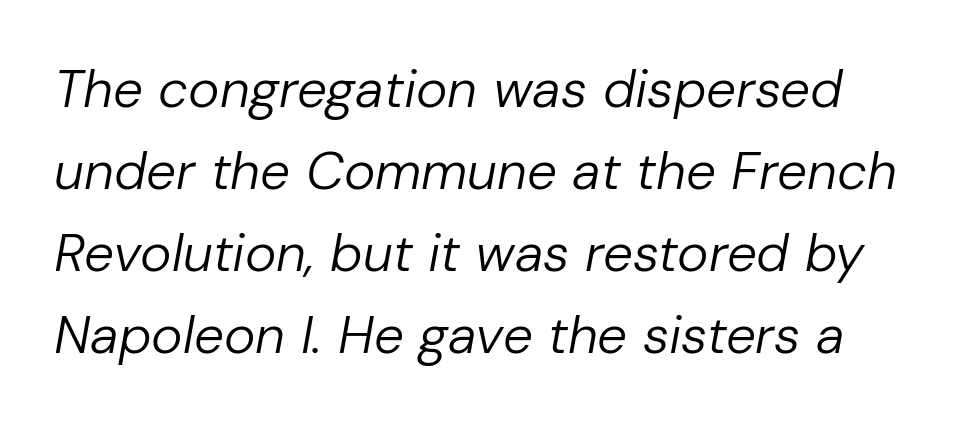
Q: Is the text bold? A: No.
Q: Is the text italic (slanted)? A: Yes, it leans right by about 10 degrees.
Q: Is the text underlined? A: No.
Q: Is the spacing between letters normal or unusually wide? A: Normal.
Q: Is the spacing between lines tight, normal or loose? A: Normal.
Q: Width (condensed, normal, or wide)? A: Normal.
Q: Stroke contrast? A: Low.
Q: x-height? A: Medium.
Q: Monospaced? A: No.
